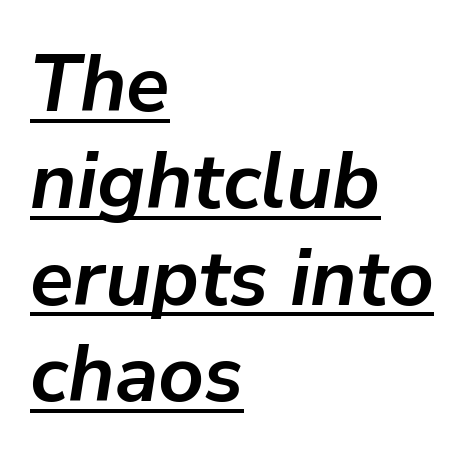
Weight: bold. Layout note: lines flush left. Slanted lettering throughout. Varying glyph widths throughout — classic text-font behaviour. Honestly, the letter spacing is just normal — you wouldn't notice it.
